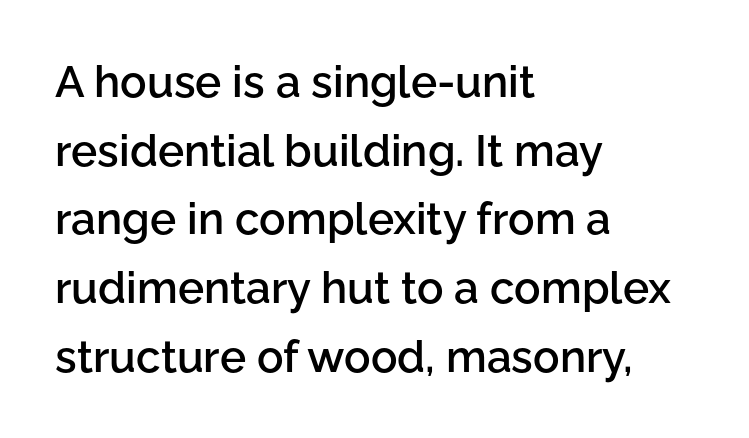
The image shows 44 px semibold sans-serif type, upright; set left-aligned, normal line spacing (1.56x), normal letter spacing, not underlined; low stroke contrast and a medium x-height.
